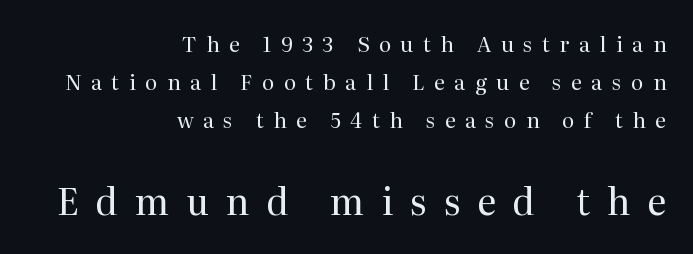
The image shows 37 px regular-weight serif type, upright; set right-aligned, line spacing 1.81x, unusually wide letter spacing (+0.45 em), not underlined; the second (bottom) block is 1.76x larger; medium stroke contrast and a medium x-height.
